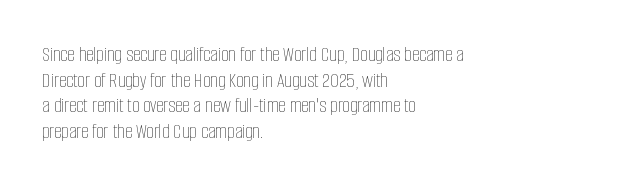
The image shows 21 px text type, upright; set left-aligned, line spacing 1.22x, normal letter spacing, not underlined.
